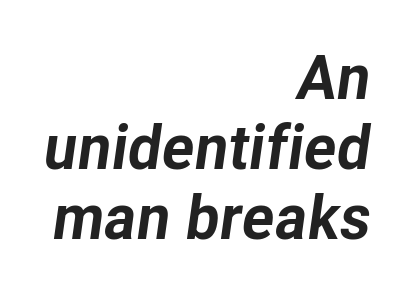
Check under the words: just untouched page. Cramped leading. Standard letterfit; no display-style spreading of the glyphs. The rendering uses a bold face; every stroke is thick and dark. Looks like regular typesetting: each glyph gets only the width it needs.
